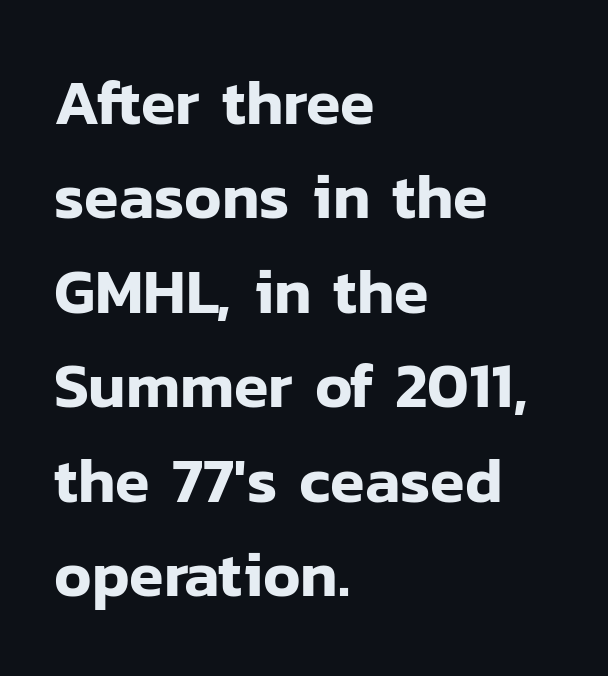
{"serif": "no", "italic": "no", "width": "normal", "stroke_contrast": "low", "x_height": "medium", "monospaced": "no", "underline": "no", "align": "left", "line_spacing": "normal", "line_spacing_ratio": 1.5, "letter_spacing": "normal", "letter_spacing_em": 0.0, "glyph_px": 63}
